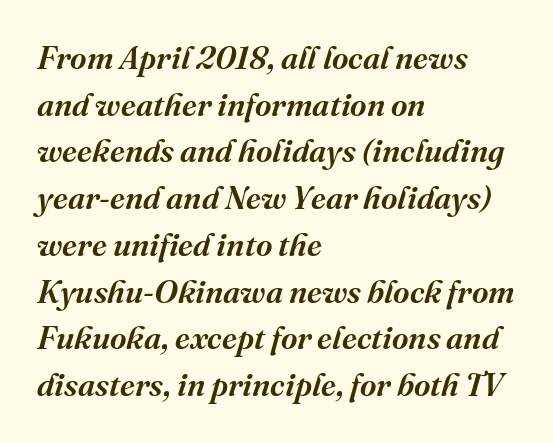
Q: Is the text bold? A: Semi-bold.
Q: Is the text italic (slanted)? A: Yes, it leans right by about 16 degrees.
Q: Is the typeface a serif or a sans-serif typeface? A: Serif.
Q: Is the text underlined? A: No.
Q: How is the paragraph aligned? A: Left-aligned.
Q: Is the spacing between letters normal or unusually wide? A: Normal.
Q: Is the spacing between lines tight, normal or loose? A: Normal.
Q: Width (condensed, normal, or wide)? A: Normal.
Q: Stroke contrast? A: Medium.
Q: x-height? A: Medium.
Q: Monospaced? A: No.
